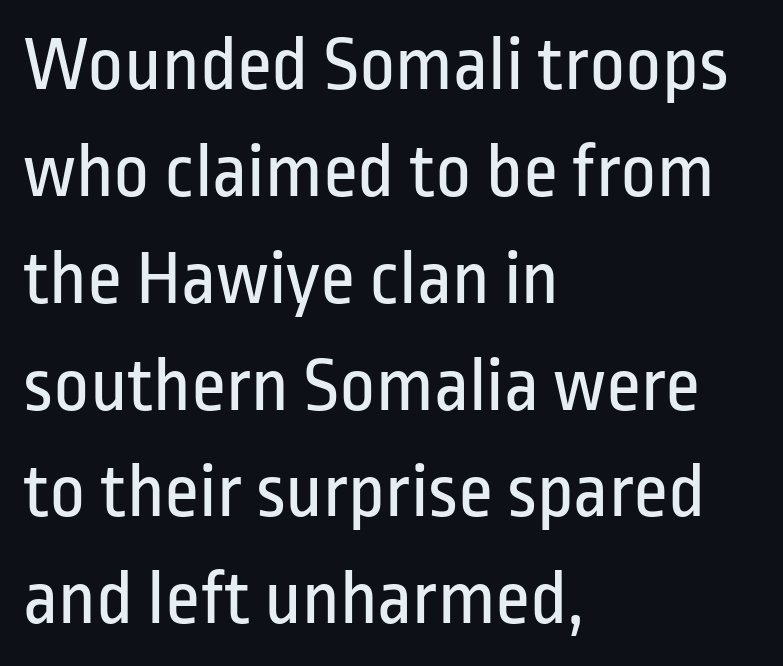
The image shows 78 px regular-weight, condensed sans-serif type, upright; set left-aligned, normal line spacing (1.37x), normal letter spacing, not underlined; low stroke contrast and a medium x-height.
